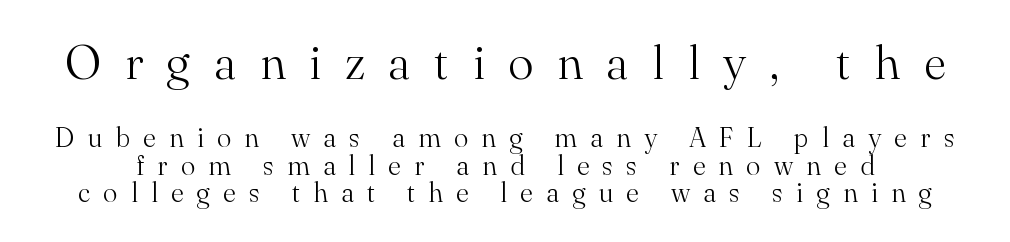
{"serif": "yes", "italic": "no", "bold": "no", "weight": "light", "width": "normal", "stroke_contrast": "medium", "x_height": "small", "monospaced": "no", "underline": "no", "line_spacing": "tight", "line_spacing_ratio": 1.03, "letter_spacing": "wide", "letter_spacing_em": 0.49, "larger_block": "first", "size_ratio": 1.78, "glyph_px": 48}
